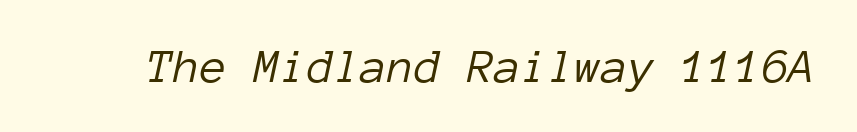
The image shows 49 px light type, italic (leaning right), monospaced; set normal letter spacing, not underlined; low stroke contrast and a medium x-height.
